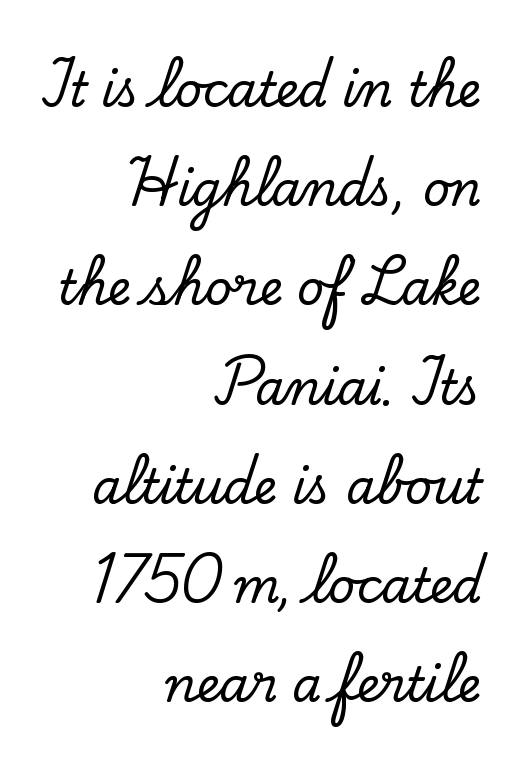
Q: Is the text italic (slanted)? A: Yes.
Q: Is the typeface a serif or a sans-serif typeface? A: Serif.
Q: Is the text underlined? A: No.
Q: How is the paragraph aligned? A: Right-aligned.
Q: Is the spacing between letters normal or unusually wide? A: Normal.
Q: Is the spacing between lines tight, normal or loose? A: Loose.
Q: Width (condensed, normal, or wide)? A: Normal.
Q: Stroke contrast? A: Low.
Q: x-height? A: Small.
Q: Monospaced? A: No.
